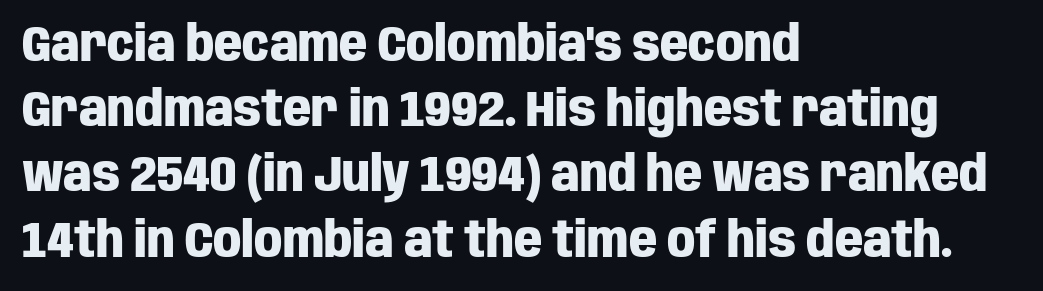
Q: Is the text bold? A: Yes.
Q: Is the text italic (slanted)? A: No, it is upright.
Q: Is the typeface a serif or a sans-serif typeface? A: Sans-serif.
Q: Is the text underlined? A: No.
Q: How is the paragraph aligned? A: Left-aligned.
Q: Is the spacing between letters normal or unusually wide? A: Normal.
Q: Is the spacing between lines tight, normal or loose? A: Normal.
Q: Width (condensed, normal, or wide)? A: Condensed.
Q: Stroke contrast? A: Low.
Q: x-height? A: Large.
Q: Monospaced? A: No.
